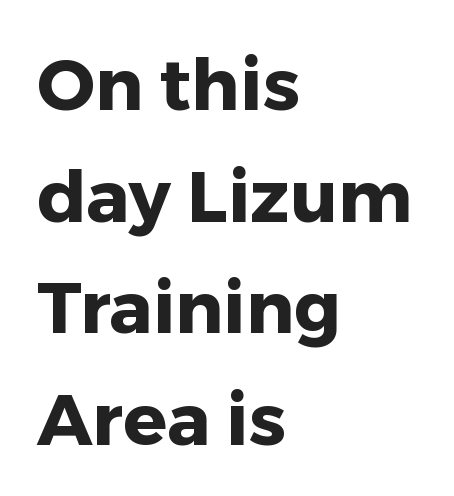
The image shows 72 px heavy sans-serif type, upright; set left-aligned, normal line spacing (1.55x), normal letter spacing, not underlined; low stroke contrast and a medium x-height.
